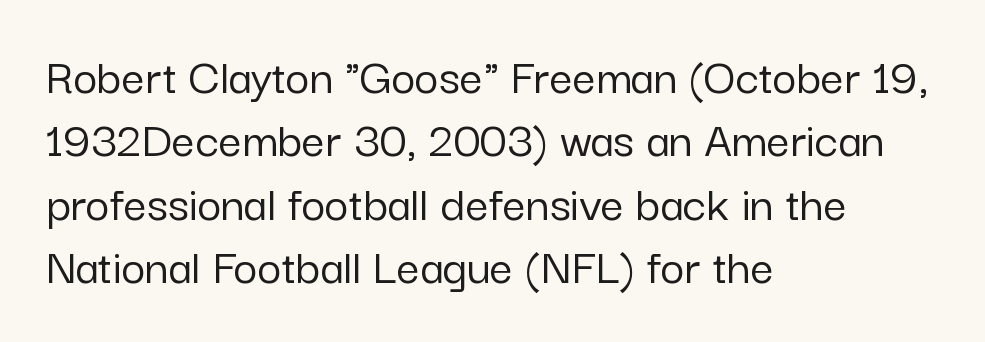
Q: Is the text italic (slanted)? A: No, it is upright.
Q: Is the typeface a serif or a sans-serif typeface? A: Sans-serif.
Q: Is the text underlined? A: No.
Q: How is the paragraph aligned? A: Left-aligned.
Q: Is the spacing between letters normal or unusually wide? A: Normal.
Q: Width (condensed, normal, or wide)? A: Normal.
Q: Stroke contrast? A: Low.
Q: x-height? A: Medium.
Q: Monospaced? A: No.
